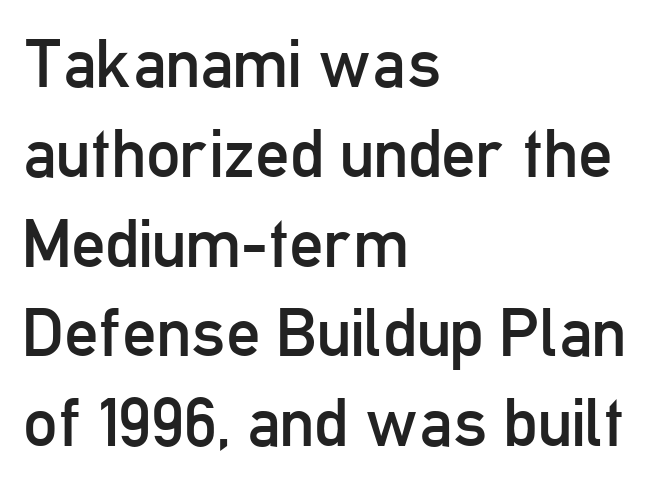
Note: no serifs on the glyphs. If you drew a ruler down the left edge, every line would touch it. Weight: regular or lighter. You can tell it's not italic because the verticals are truly vertical. The face used here is proportionally spaced, like ordinary book or web type.
